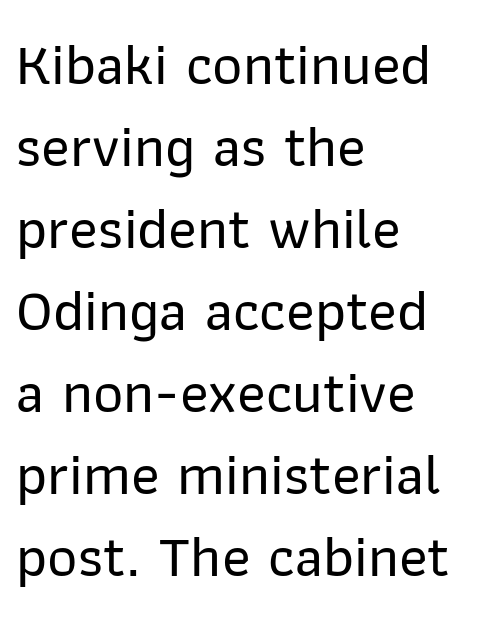
The image shows 59 px sans-serif type, upright; set left-aligned, normal line spacing (1.39x), normal letter spacing, not underlined; low stroke contrast and a medium x-height.
